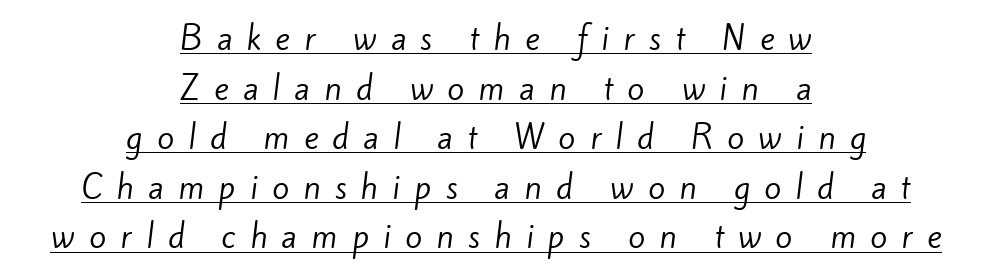
{"serif": "no", "bold": "no", "weight": "regular", "width": "normal", "stroke_contrast": "low", "x_height": "small", "monospaced": "no", "underline": "yes", "align": "center", "line_spacing": "normal", "line_spacing_ratio": 1.6, "letter_spacing": "wide", "letter_spacing_em": 0.46, "glyph_px": 31}
